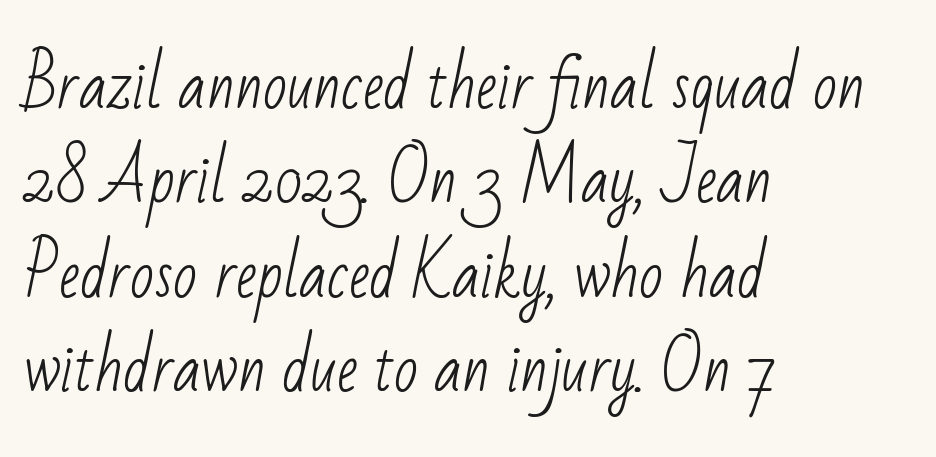
The image shows 63 px light, condensed sans-serif type; set left-aligned, normal line spacing (1.5x), normal letter spacing, not underlined; low stroke contrast and a small x-height.
